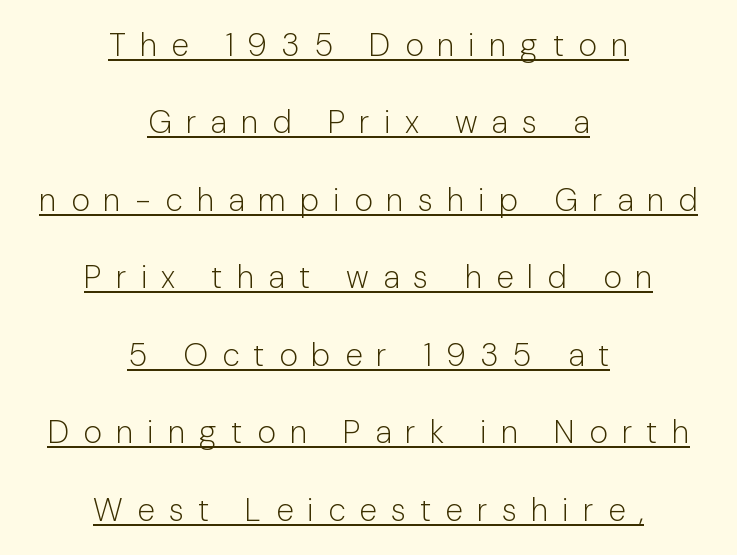
The image shows 32 px light sans-serif type, upright; set centered, loose line spacing (2.42x), unusually wide letter spacing (+0.44 em), underlined; low stroke contrast and a medium x-height.
